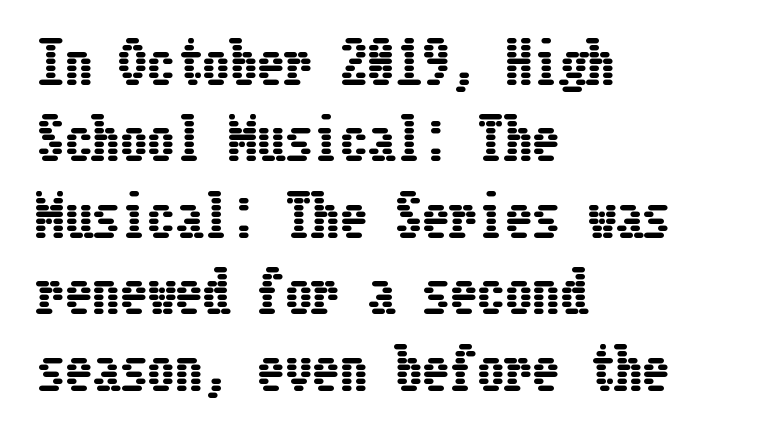
Horizontally, the lines are justified to the leading edge only. This rendering leaves character spacing at its baseline value. The zone under the glyphs is completely vacant. The lettering stays uniformly vertical, giving the passage a roman look. What's the leading like? Ordinary, nothing unusual.
